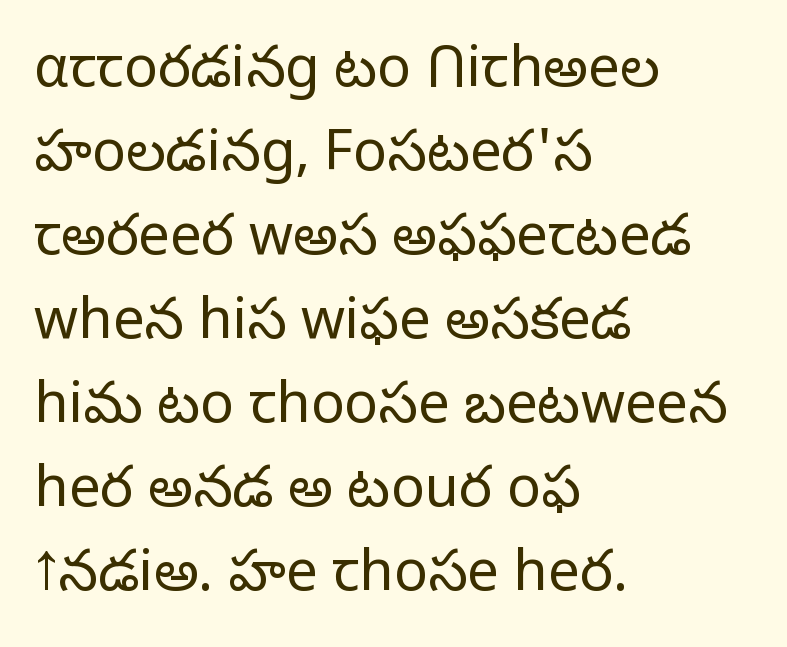
The image shows 56 px light sans-serif type, upright; set left-aligned, normal line spacing (1.5x), normal letter spacing, not underlined; low stroke contrast and a medium x-height.
